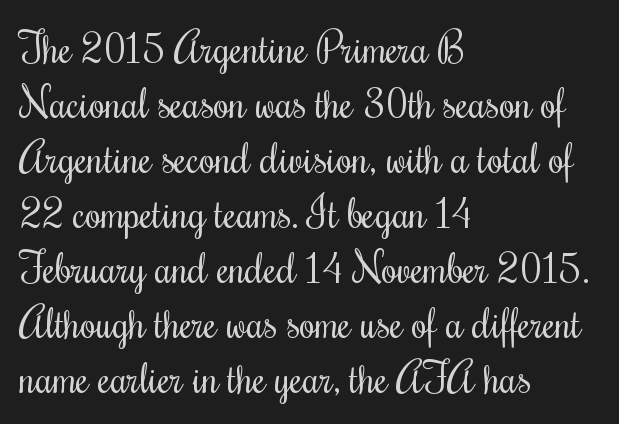
Honestly, the letter spacing is just normal — you wouldn't notice it. In terms of letterform style, serifs are clearly present. Does the copy run flush right? No — it runs flush left. The space beneath each line is pristine and unruled. Spacing verdict: proportional, widths tailored to each character.
